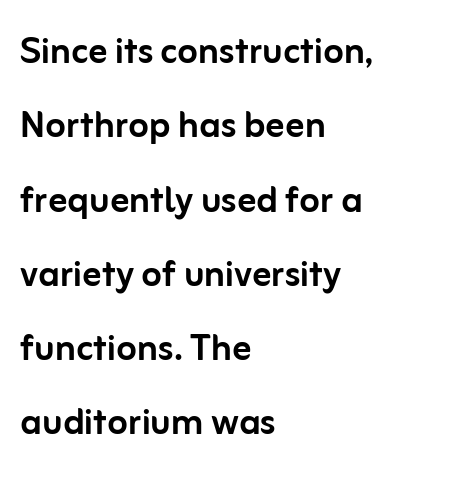
These lines are set flush left with a ragged right edge. This sample has the flowing, uneven cadence of proportional lettering. Each word holds together tightly as a unit, with standard inter-letter gaps. Descender tails drop into unmarked territory.
